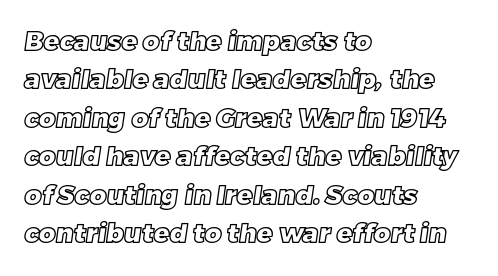
The image shows 26 px text type; set left-aligned, normal line spacing (1.48x), normal letter spacing, not underlined.
